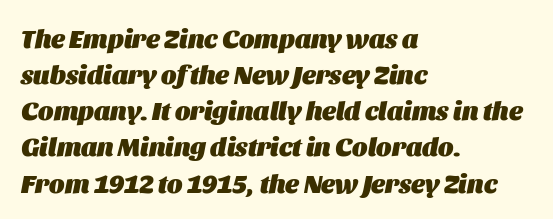
Q: Is the text bold? A: Yes.
Q: Is the text italic (slanted)? A: Yes, it leans right by about 11 degrees.
Q: Is the text underlined? A: No.
Q: How is the paragraph aligned? A: Left-aligned.
Q: Is the spacing between letters normal or unusually wide? A: Normal.
Q: Is the spacing between lines tight, normal or loose? A: Normal.
